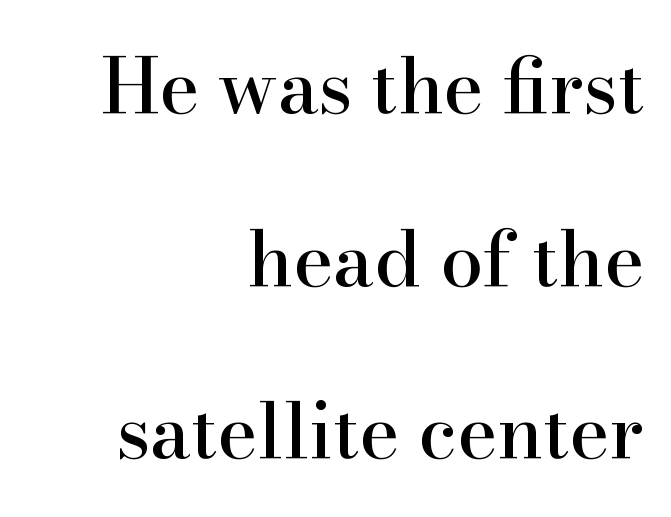
The image shows 76 px serif type, upright; set right-aligned, loose line spacing (2.27x), normal letter spacing, not underlined; high stroke contrast and a small x-height.
